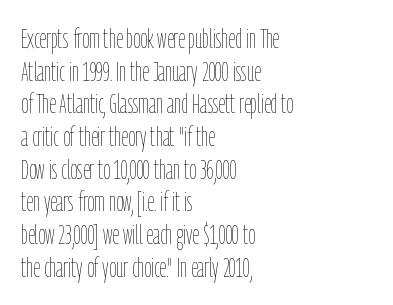
Q: Is the text bold? A: No.
Q: Is the text italic (slanted)? A: No, it is upright.
Q: Is the text underlined? A: No.
Q: How is the paragraph aligned? A: Left-aligned.
Q: Is the spacing between letters normal or unusually wide? A: Normal.
